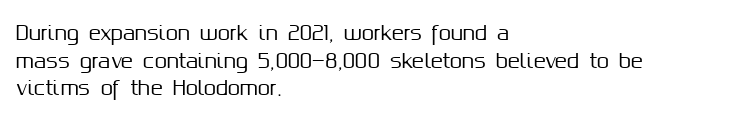
{"italic": "no", "underline": "no", "align": "left", "line_spacing": "normal", "line_spacing_ratio": 1.38, "letter_spacing": "normal", "letter_spacing_em": 0.0, "glyph_px": 20}
